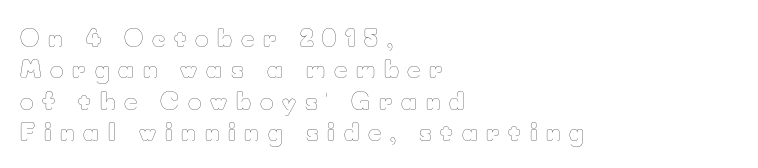
Q: Is the text bold? A: No.
Q: Is the text italic (slanted)? A: No, it is upright.
Q: Is the text underlined? A: No.
Q: How is the paragraph aligned? A: Left-aligned.
Q: Is the spacing between letters normal or unusually wide? A: Unusually wide.
Q: Is the spacing between lines tight, normal or loose? A: Normal.
